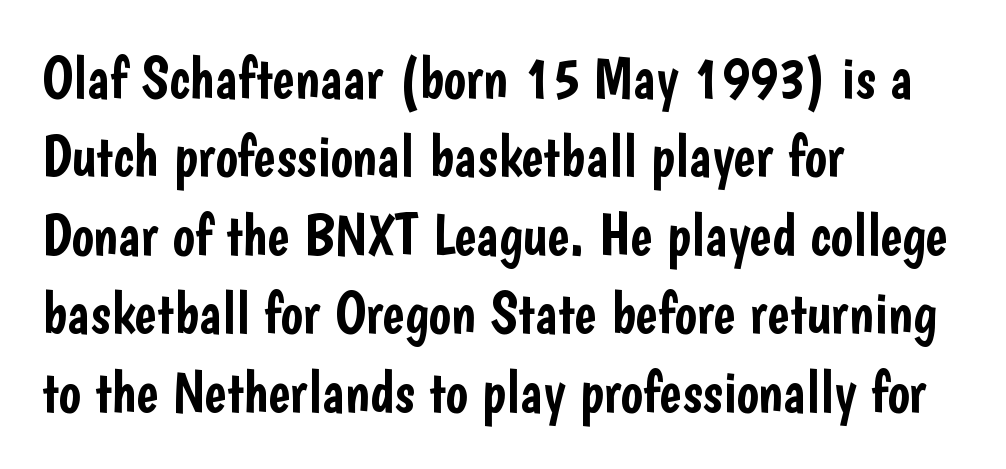
Q: Is the text italic (slanted)? A: No, it is upright.
Q: Is the typeface a serif or a sans-serif typeface? A: Sans-serif.
Q: Is the text underlined? A: No.
Q: How is the paragraph aligned? A: Left-aligned.
Q: Is the spacing between letters normal or unusually wide? A: Normal.
Q: Is the spacing between lines tight, normal or loose? A: Normal.
Q: Width (condensed, normal, or wide)? A: Condensed.
Q: Stroke contrast? A: Low.
Q: x-height? A: Medium.
Q: Monospaced? A: No.
